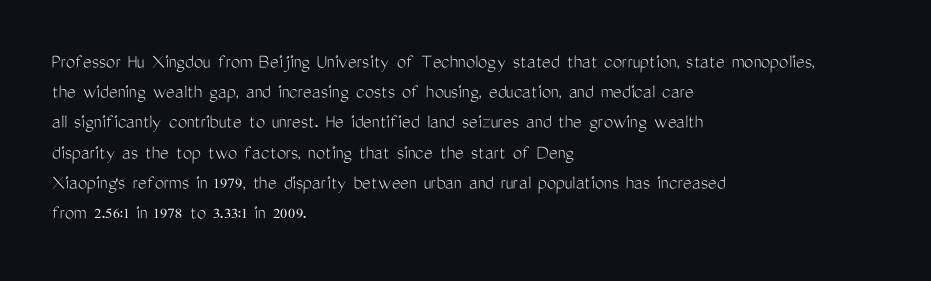
Regarding leading, the lines here are spaced in the standard way. Underline: absent. A classic flush-left, rag-right setting is used for this passage. Every character sits straight up, as roman type does.
